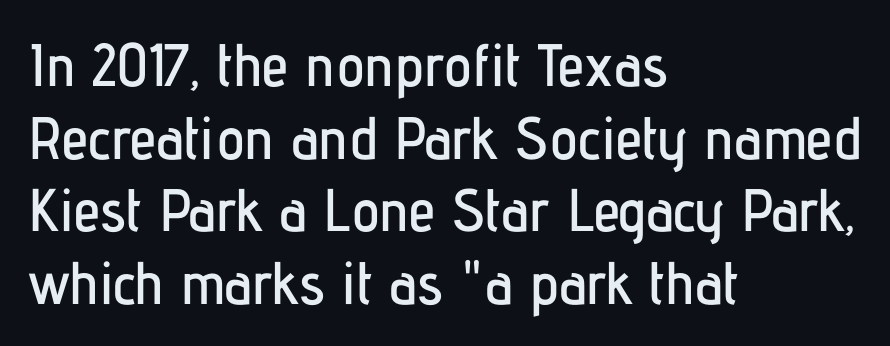
The image shows 60 px condensed sans-serif type, upright; set left-aligned, line spacing 1.21x, normal letter spacing, not underlined; low stroke contrast and a medium x-height.
